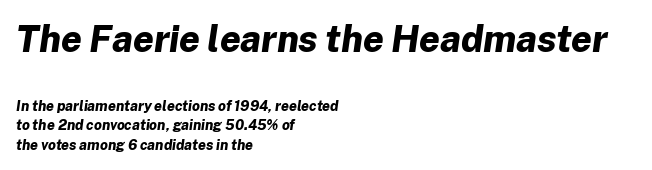
Q: Is the text bold? A: Yes.
Q: Is the text italic (slanted)? A: Yes, it leans right by about 8 degrees.
Q: Is the text underlined? A: No.
Q: How is the paragraph aligned? A: Left-aligned.
Q: Is the spacing between letters normal or unusually wide? A: Normal.
Q: Is the spacing between lines tight, normal or loose? A: Normal.
Q: Which block of text is set in a larger size, the first (top) or the second (bottom)? A: The first (top) one.
Q: Width (condensed, normal, or wide)? A: Normal.
Q: Stroke contrast? A: Low.
Q: x-height? A: Medium.
Q: Monospaced? A: No.
